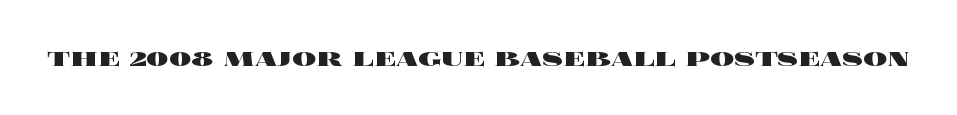
Bare-footed words on every line. Between one letter and the next there's only the usual sliver of space. I'd describe the lettering as bold — thick and assertive. Is this a fixed-width face? No — the glyphs have proportional, varying widths. Ascenders rise straight up at ninety degrees.
